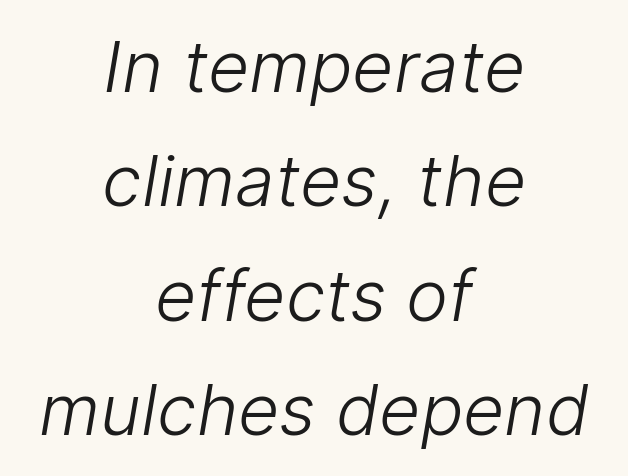
Q: Is the text bold? A: No.
Q: Is the typeface a serif or a sans-serif typeface? A: Sans-serif.
Q: Is the text underlined? A: No.
Q: How is the paragraph aligned? A: Centered.
Q: Is the spacing between letters normal or unusually wide? A: Normal.
Q: Is the spacing between lines tight, normal or loose? A: Normal.
Q: Width (condensed, normal, or wide)? A: Normal.
Q: Stroke contrast? A: Low.
Q: x-height? A: Medium.
Q: Monospaced? A: No.
